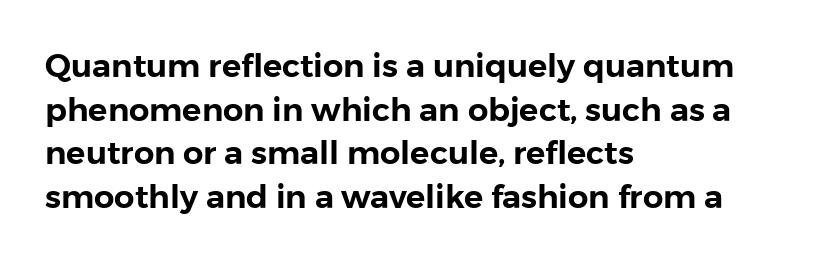
The image shows 32 px sans-serif type, upright; set left-aligned, normal line spacing (1.36x), normal letter spacing, not underlined; low stroke contrast and a medium x-height.
